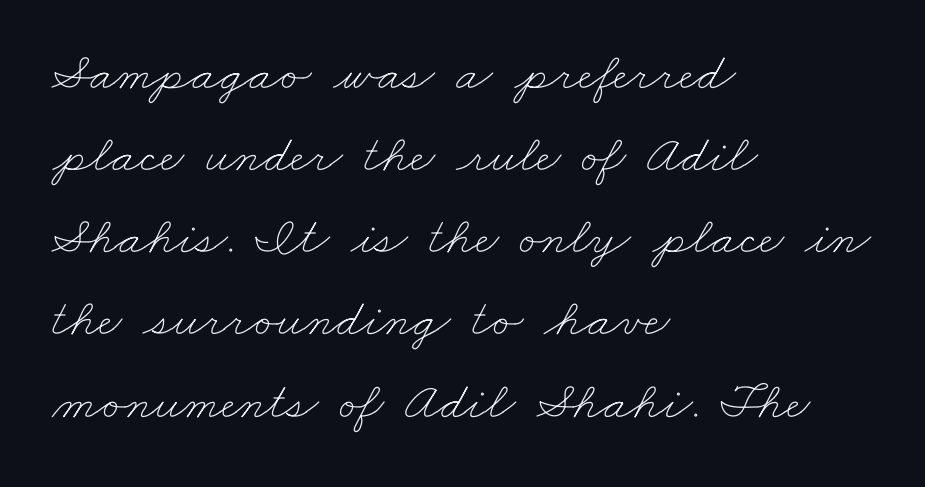
Q: Is the text bold? A: No.
Q: Is the text underlined? A: No.
Q: How is the paragraph aligned? A: Left-aligned.
Q: Is the spacing between letters normal or unusually wide? A: Normal.
Q: Is the spacing between lines tight, normal or loose? A: Normal.
Q: Width (condensed, normal, or wide)? A: Wide.
Q: Stroke contrast? A: Low.
Q: x-height? A: Small.
Q: Monospaced? A: No.
